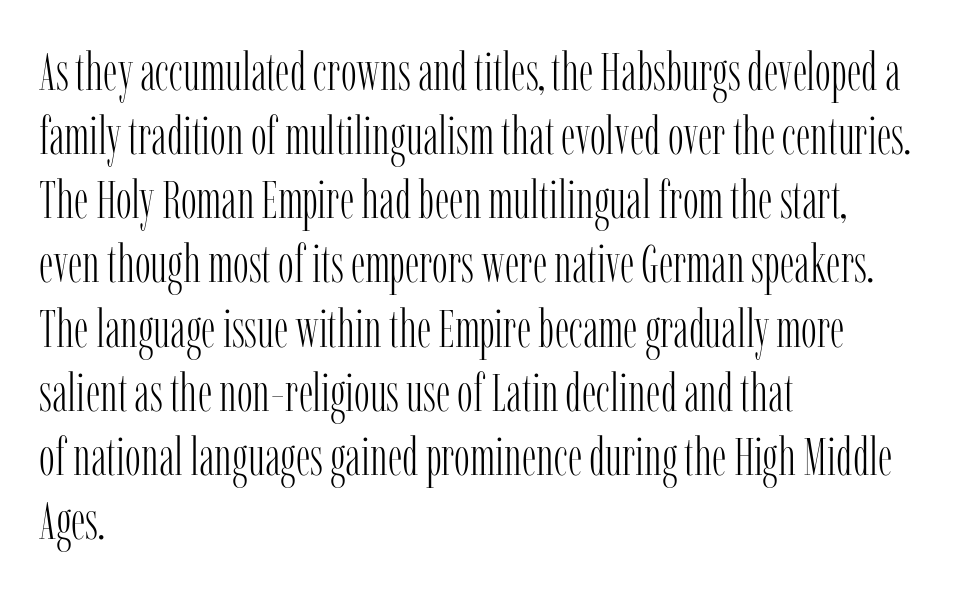
The image shows 53 px light, condensed serif type, upright; set left-aligned, line spacing 1.21x, normal letter spacing, not underlined; low stroke contrast and a medium x-height.
